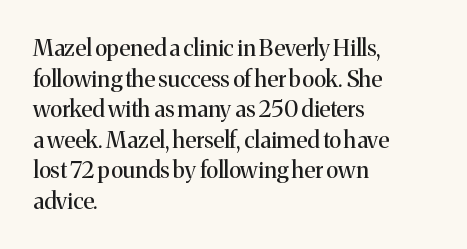
The image shows 23 px text type, upright; set left-aligned, normal line spacing (1.33x), normal letter spacing, not underlined.
